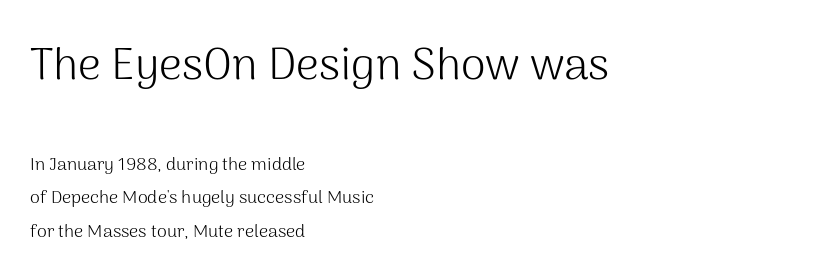
Q: Is the text bold? A: No.
Q: Is the text italic (slanted)? A: No, it is upright.
Q: Is the typeface a serif or a sans-serif typeface? A: Sans-serif.
Q: Is the text underlined? A: No.
Q: How is the paragraph aligned? A: Left-aligned.
Q: Is the spacing between letters normal or unusually wide? A: Normal.
Q: Which block of text is set in a larger size, the first (top) or the second (bottom)? A: The first (top) one.
Q: Width (condensed, normal, or wide)? A: Normal.
Q: Stroke contrast? A: Medium.
Q: x-height? A: Medium.
Q: Monospaced? A: No.
